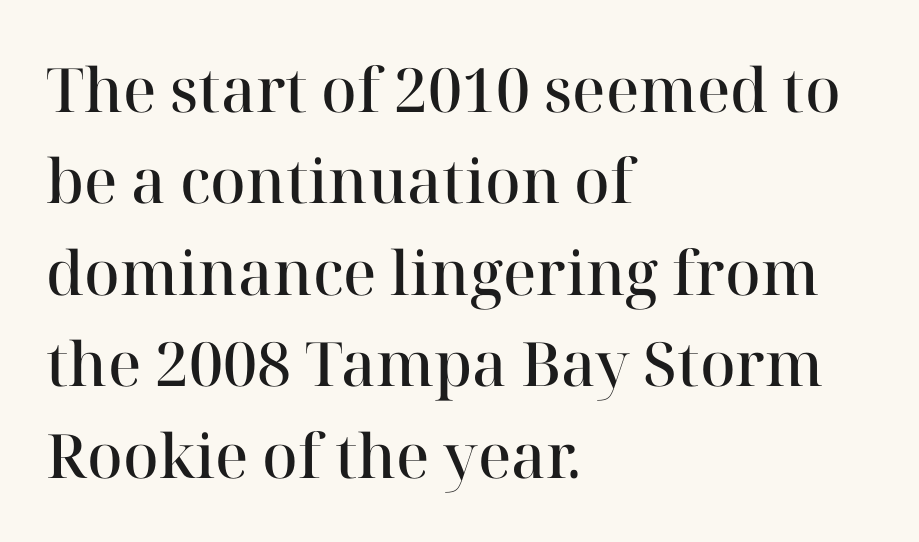
The image shows 61 px semibold serif type, upright; set left-aligned, normal line spacing (1.5x), normal letter spacing, not underlined; high stroke contrast and a medium x-height.
